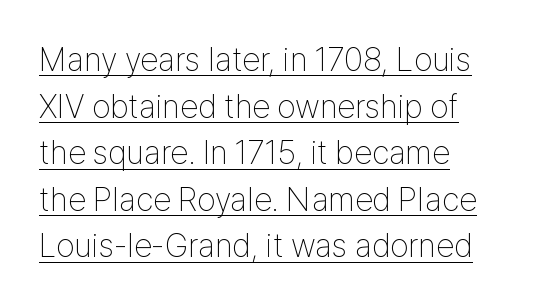
Q: Is the text bold? A: No.
Q: Is the text italic (slanted)? A: No, it is upright.
Q: Is the typeface a serif or a sans-serif typeface? A: Sans-serif.
Q: Is the text underlined? A: Yes.
Q: Is the spacing between letters normal or unusually wide? A: Normal.
Q: Is the spacing between lines tight, normal or loose? A: Normal.
Q: Width (condensed, normal, or wide)? A: Condensed.
Q: Stroke contrast? A: Low.
Q: x-height? A: Medium.
Q: Monospaced? A: No.
